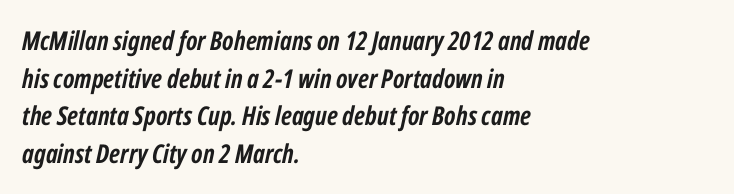
The image shows 26 px bold type, italic (leaning right); set left-aligned, normal line spacing (1.45x), normal letter spacing, not underlined.
